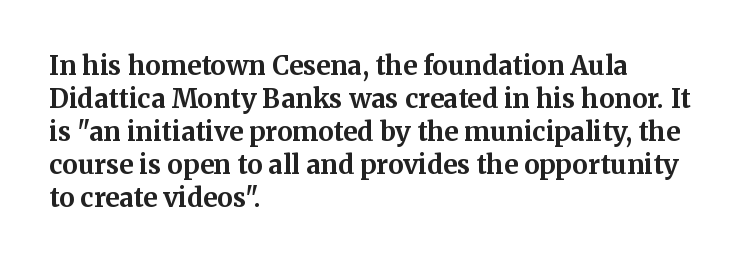
{"italic": "no", "bold": "yes", "underline": "no", "align": "left", "line_spacing": "normal", "line_spacing_ratio": 1.27, "letter_spacing": "normal", "letter_spacing_em": 0.0, "glyph_px": 26}
